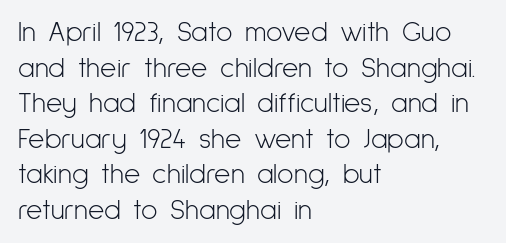
Are there feet on the stems? There aren't — it's a sans. Weight class: somewhere from thin through regular. If you drew a ruler down the left edge, every line would touch it. This block has exactly the height ordinary leading produces. When letters stand straight like this, we call the style roman or upright.
